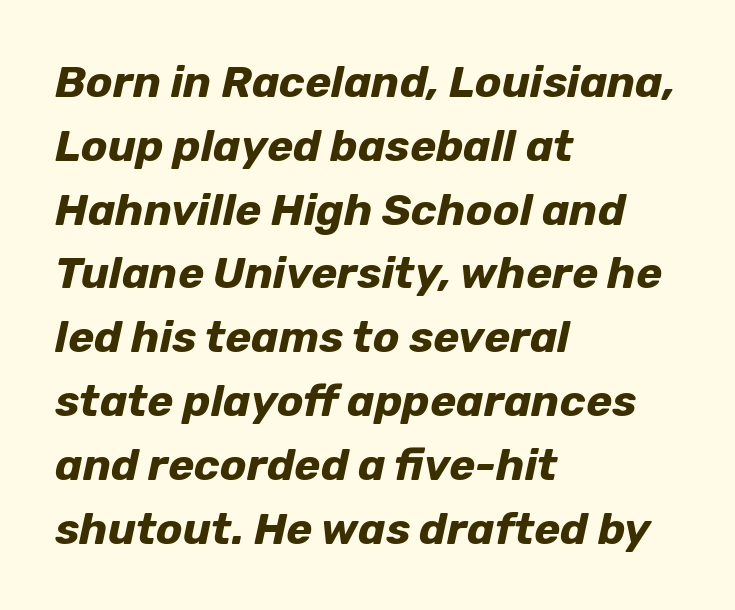
Q: Is the text bold? A: Yes.
Q: Is the text italic (slanted)? A: Yes, it leans right by about 12 degrees.
Q: Is the text underlined? A: No.
Q: How is the paragraph aligned? A: Left-aligned.
Q: Is the spacing between letters normal or unusually wide? A: Normal.
Q: Is the spacing between lines tight, normal or loose? A: Normal.
Q: Width (condensed, normal, or wide)? A: Normal.
Q: Stroke contrast? A: Low.
Q: x-height? A: Medium.
Q: Monospaced? A: No.
